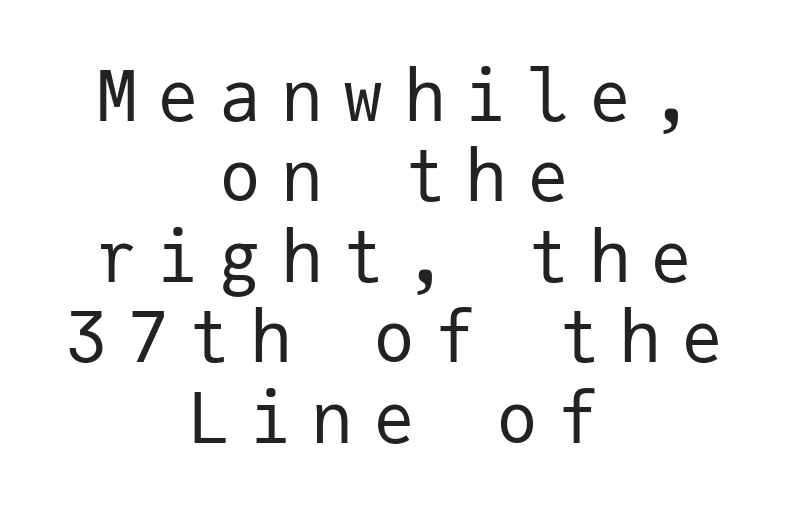
Weight: in the light-to-regular range. Neither beginnings nor endings align; midpoints do. Serif or sans? Sans — the stroke terminals are bare. If you drew a line through each stem, it would be perfectly vertical.
